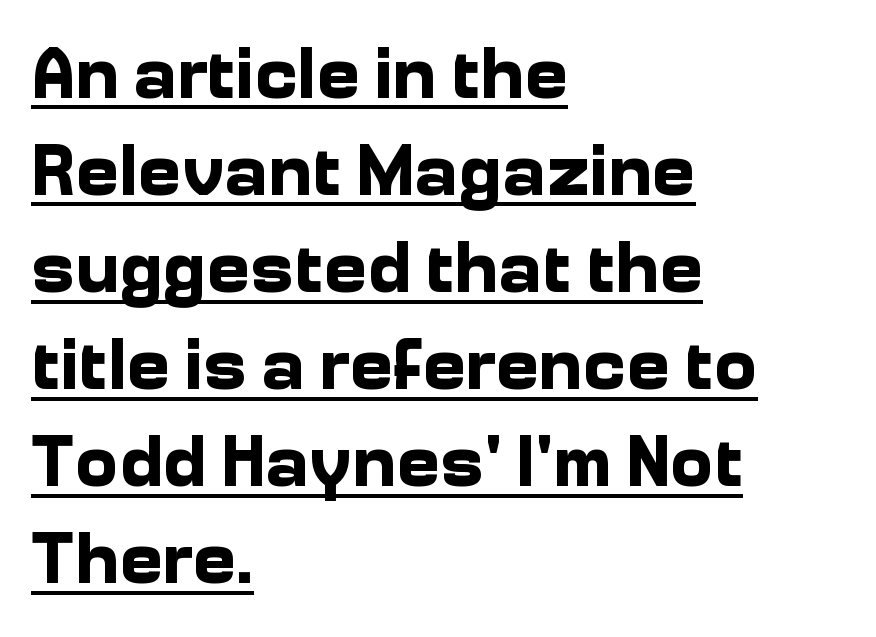
Q: Is the text bold? A: Yes.
Q: Is the text italic (slanted)? A: No, it is upright.
Q: Is the typeface a serif or a sans-serif typeface? A: Sans-serif.
Q: Is the text underlined? A: Yes.
Q: How is the paragraph aligned? A: Left-aligned.
Q: Is the spacing between letters normal or unusually wide? A: Normal.
Q: Is the spacing between lines tight, normal or loose? A: Normal.
Q: Width (condensed, normal, or wide)? A: Normal.
Q: Stroke contrast? A: Low.
Q: x-height? A: Medium.
Q: Monospaced? A: No.
